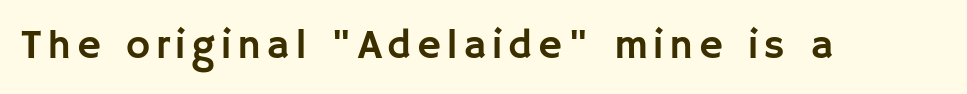
Q: Is the text italic (slanted)? A: No, it is upright.
Q: Is the typeface a serif or a sans-serif typeface? A: Sans-serif.
Q: Is the text underlined? A: No.
Q: Width (condensed, normal, or wide)? A: Normal.
Q: Stroke contrast? A: Low.
Q: x-height? A: Large.
Q: Monospaced? A: No.
